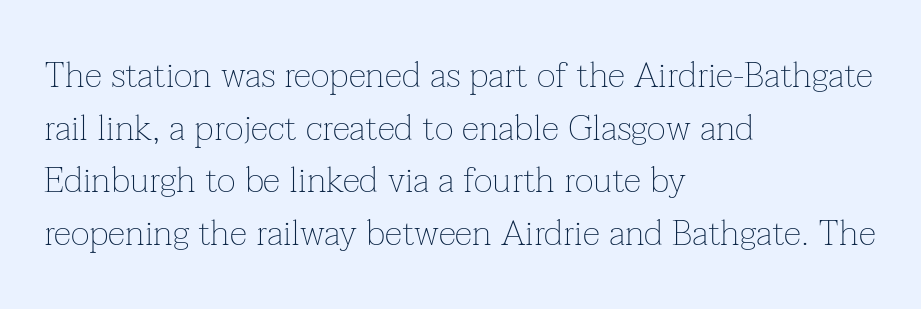
Q: Is the text bold? A: No.
Q: Is the text italic (slanted)? A: No, it is upright.
Q: Is the typeface a serif or a sans-serif typeface? A: Serif.
Q: Is the text underlined? A: No.
Q: How is the paragraph aligned? A: Left-aligned.
Q: Is the spacing between letters normal or unusually wide? A: Normal.
Q: Is the spacing between lines tight, normal or loose? A: Normal.
Q: Width (condensed, normal, or wide)? A: Normal.
Q: Stroke contrast? A: Low.
Q: x-height? A: Medium.
Q: Monospaced? A: No.
